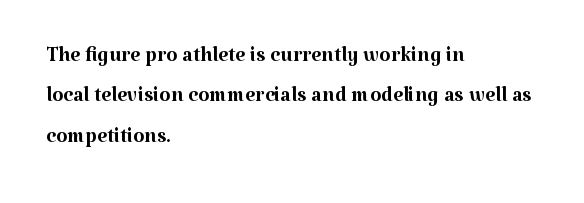
Just letters on the line, the space beneath them empty. Each word holds together tightly as a unit, with standard inter-letter gaps. These lines are rendered in a variable-pitch font. What's the leading like? Ordinary, nothing unusual. Stem width sits at or under what a default text font uses.
